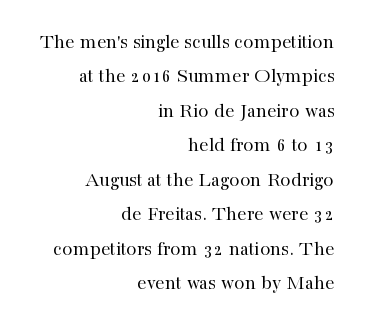
The image shows 21 px text type, upright; set right-aligned, normal line spacing (1.64x), normal letter spacing, not underlined.
